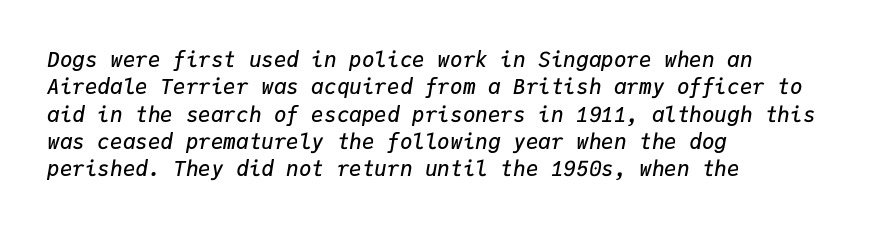
The image shows 21 px text type, italic (leaning right); set left-aligned, normal line spacing (1.3x), normal letter spacing, not underlined.
